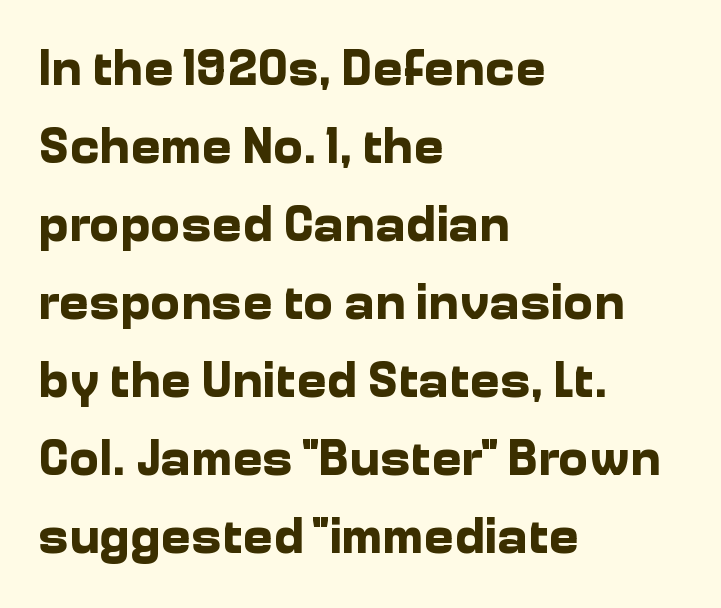
The image shows 51 px bold sans-serif type, upright; set left-aligned, normal line spacing (1.53x), normal letter spacing, not underlined; low stroke contrast and a medium x-height.
